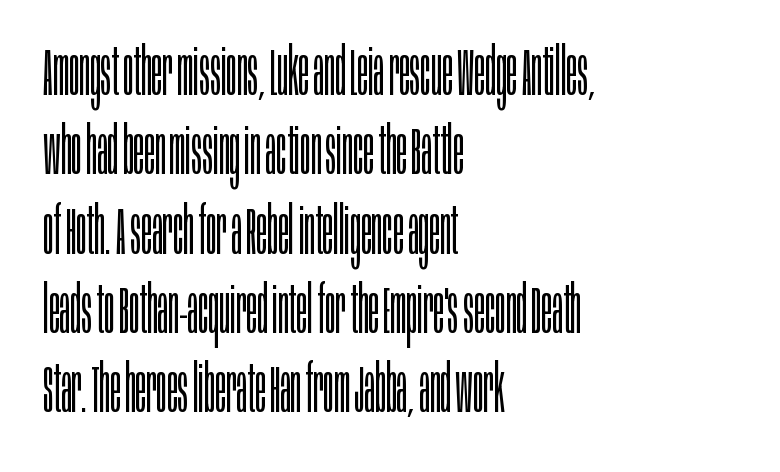
The font family rendered here belongs to the sans-serif group. This is roman type, the default non-slanted kind. The strokes carry an ordinary text weight at most. Do the characters align in a grid? No, the font is proportional. Words appear dense and cohesive because spacing is normal.
